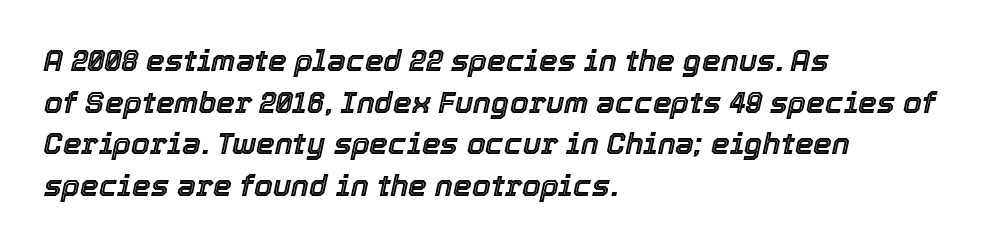
Q: Is the text italic (slanted)? A: Yes, it leans right by about 12 degrees.
Q: Is the text underlined? A: No.
Q: How is the paragraph aligned? A: Left-aligned.
Q: Is the spacing between letters normal or unusually wide? A: Normal.
Q: Is the spacing between lines tight, normal or loose? A: Normal.
Q: Width (condensed, normal, or wide)? A: Normal.
Q: x-height? A: Medium.
Q: Monospaced? A: No.
